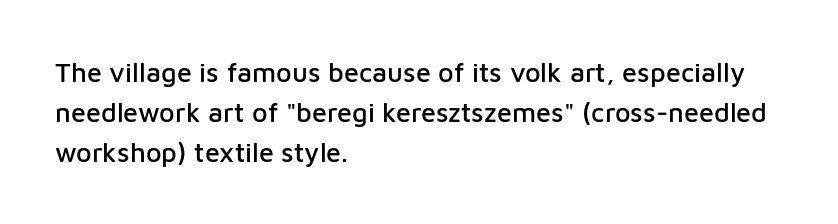
Q: Is the text italic (slanted)? A: No, it is upright.
Q: Is the text underlined? A: No.
Q: How is the paragraph aligned? A: Left-aligned.
Q: Is the spacing between letters normal or unusually wide? A: Normal.
Q: Is the spacing between lines tight, normal or loose? A: Normal.
